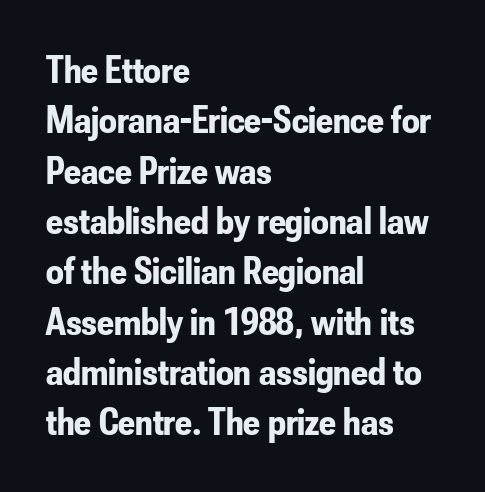
The image shows 39 px bold, condensed sans-serif type, upright; set left-aligned, normal line spacing (1.29x), normal letter spacing, not underlined; low stroke contrast and a small x-height.
